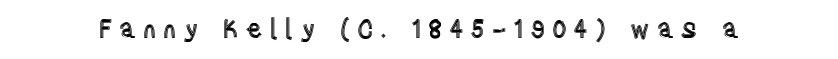
The image shows 25 px text type, upright; set unusually wide letter spacing (+0.27 em), not underlined.
